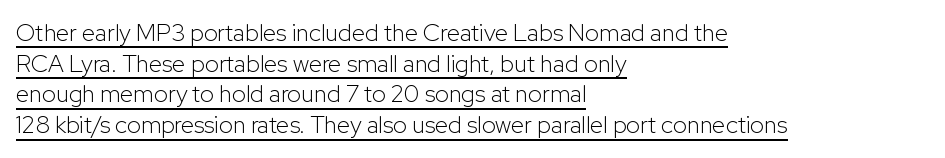
{"italic": "no", "bold": "no", "underline": "yes", "align": "left", "line_spacing": "normal", "line_spacing_ratio": 1.28, "letter_spacing": "normal", "letter_spacing_em": 0.0, "glyph_px": 24}
